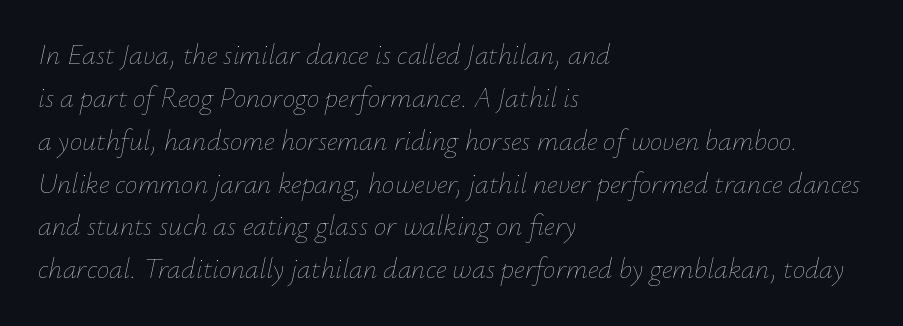
{"italic": "yes", "lean": "right", "slant_degrees": 12, "bold": "no", "weight": "thin", "width": "normal", "stroke_contrast": "low", "x_height": "small", "monospaced": "no", "underline": "no", "align": "left", "line_spacing": "normal", "line_spacing_ratio": 1.53, "letter_spacing": "normal", "letter_spacing_em": 0.0, "glyph_px": 28}
